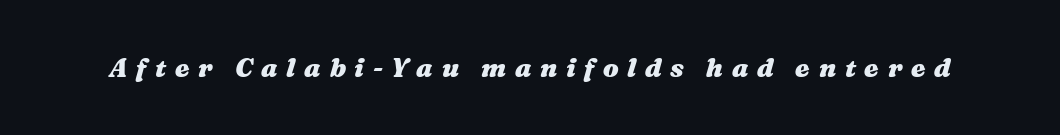
The image shows 26 px bold type, italic (leaning right); set unusually wide letter spacing (+0.33 em), not underlined.
